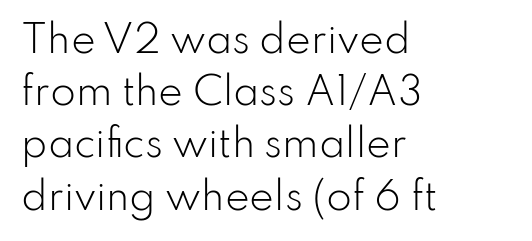
The letters advance in unequal steps, a hallmark of proportional type. The paragraph shown leans on its left margin. Quick note: interline space is typical. Heft: none added — not bold. Caption: standard tracking, unaltered. Descenders hang freely into open space.
